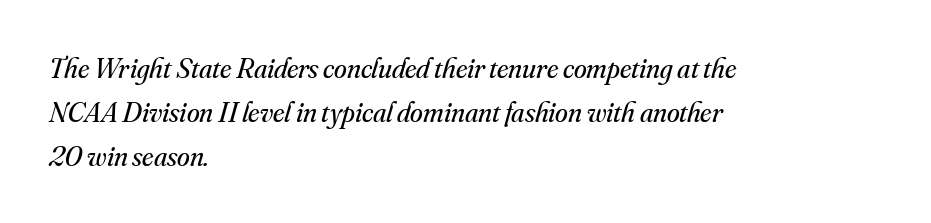
Q: Is the text bold? A: No.
Q: Is the text italic (slanted)? A: Yes, it leans right by about 16 degrees.
Q: Is the typeface a serif or a sans-serif typeface? A: Serif.
Q: Is the text underlined? A: No.
Q: How is the paragraph aligned? A: Left-aligned.
Q: Is the spacing between letters normal or unusually wide? A: Normal.
Q: Is the spacing between lines tight, normal or loose? A: Normal.
Q: Width (condensed, normal, or wide)? A: Normal.
Q: Stroke contrast? A: Medium.
Q: x-height? A: Small.
Q: Monospaced? A: No.
